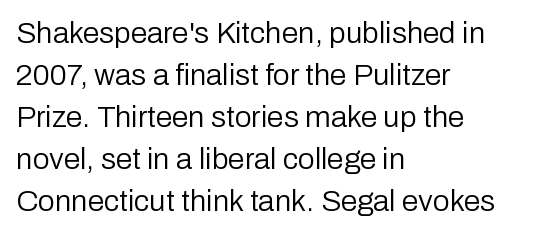
Q: Is the text bold? A: No.
Q: Is the text italic (slanted)? A: No, it is upright.
Q: Is the typeface a serif or a sans-serif typeface? A: Sans-serif.
Q: Is the text underlined? A: No.
Q: How is the paragraph aligned? A: Left-aligned.
Q: Is the spacing between letters normal or unusually wide? A: Normal.
Q: Is the spacing between lines tight, normal or loose? A: Normal.
Q: Width (condensed, normal, or wide)? A: Normal.
Q: Stroke contrast? A: Low.
Q: x-height? A: Medium.
Q: Monospaced? A: No.
